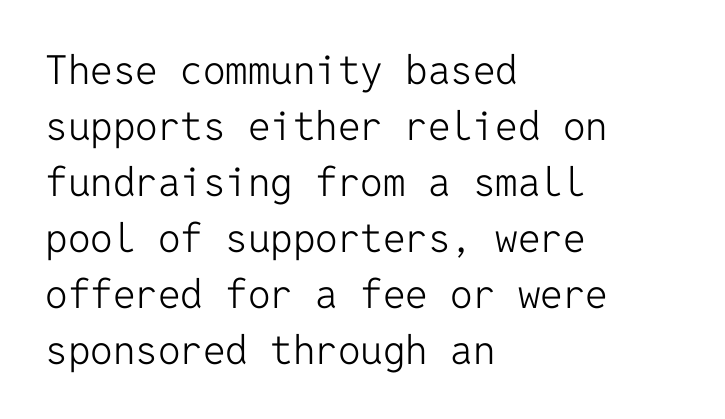
The image shows 40 px light sans-serif type, upright, monospaced; set left-aligned, normal line spacing (1.4x), normal letter spacing, not underlined; low stroke contrast and a medium x-height.
